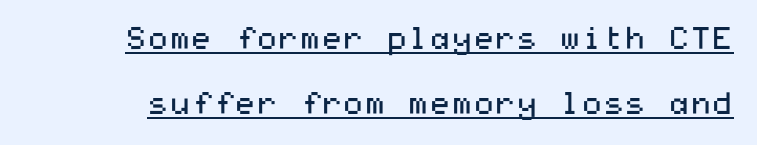
{"serif": "no", "italic": "no", "bold": "no", "weight": "regular", "width": "wide", "stroke_contrast": "medium", "x_height": "medium", "underline": "yes", "line_spacing": "loose", "line_spacing_ratio": 2.09, "letter_spacing": "normal", "letter_spacing_em": 0.0, "glyph_px": 31}
